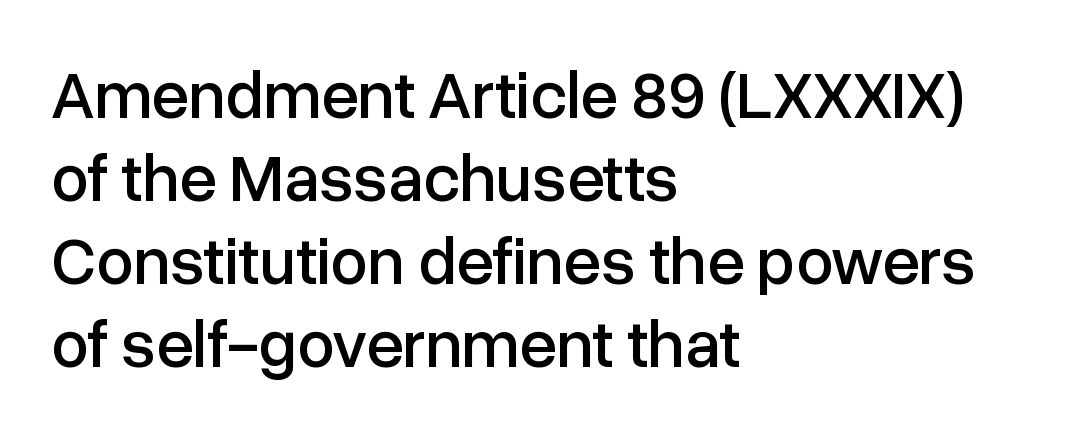
Rendered with straight, roman letterforms. Descender tails drop into unmarked territory. Look at the tracking — it's just the regular setting, nothing added. Think of a printed novel: that variable character pitch is what you see here. Nope, no serifs anywhere on these letters. In CSS terms this would be text-align: left.
